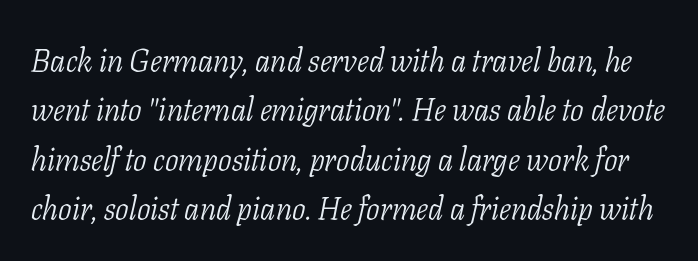
{"serif": "yes", "italic": "yes", "lean": "right", "slant_degrees": 11, "bold": "no", "weight": "light", "width": "condensed", "stroke_contrast": "low", "x_height": "medium", "monospaced": "no", "underline": "no", "line_spacing": "normal", "line_spacing_ratio": 1.54, "letter_spacing": "normal", "letter_spacing_em": 0.0, "glyph_px": 32}
